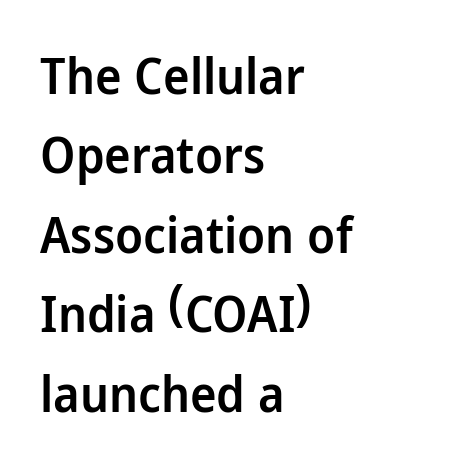
{"serif": "no", "italic": "no", "bold": "semi", "weight": "semibold", "width": "normal", "stroke_contrast": "low", "x_height": "medium", "monospaced": "no", "underline": "no", "align": "left", "line_spacing": "normal", "line_spacing_ratio": 1.59, "letter_spacing": "normal", "letter_spacing_em": 0.0, "glyph_px": 50}
